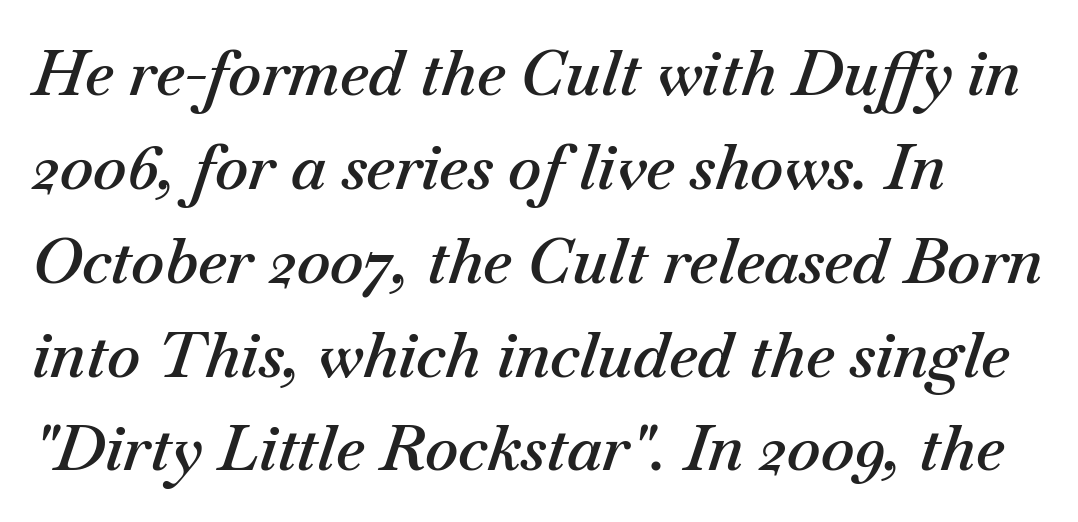
Q: Is the text bold? A: Semi-bold.
Q: Is the text italic (slanted)? A: Yes, it leans right by about 18 degrees.
Q: Is the text underlined? A: No.
Q: Is the spacing between letters normal or unusually wide? A: Normal.
Q: Is the spacing between lines tight, normal or loose? A: Normal.
Q: Width (condensed, normal, or wide)? A: Normal.
Q: Stroke contrast? A: Medium.
Q: x-height? A: Small.
Q: Monospaced? A: No.
